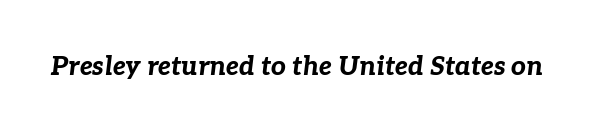
Compared with ordinary roman type, these characters are visibly tilted. The passage shown has conventional tracking throughout. The characters look thick and weighty, a clear bold. The gap between lines stays unmarked.
